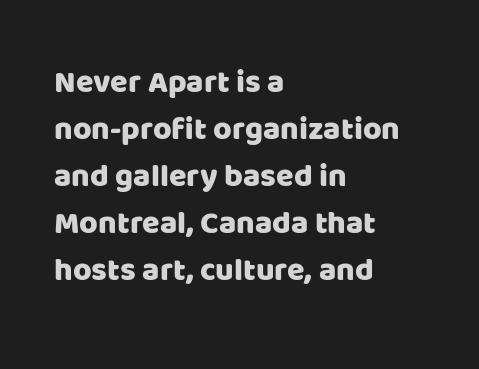
Looks like regular typesetting: each glyph gets only the width it needs. A typesetter would mark this as roman, not italic. Line beginnings align vertically; line endings do not. This sample uses plain, unmodified letter spacing. Normally led — the rows are evenly, conventionally spaced. Unmarked baselines from the first word to the last.
